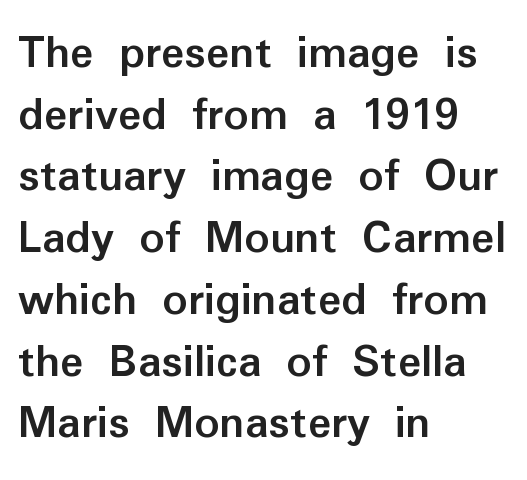
Type style note: lacks serifs. Where is the straight margin? On the left. Students, this is bold: see how much ink each stroke carries. The foot of each line stays bare and open. Tall strokes in this sample are plumb rather than angled. The face used here is rendered with its standard letterfit.
